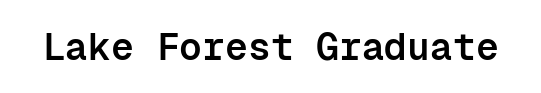
The space beneath each line is pristine and unruled. Caption: standard tracking, unaltered. If you drew a line through each stem, it would be perfectly vertical. I'd call this a sans setting — the letters go barefoot. Think of a typewriter: that constant character pitch is what you see here. Summary of weight: moderately heavy, a semibold.
